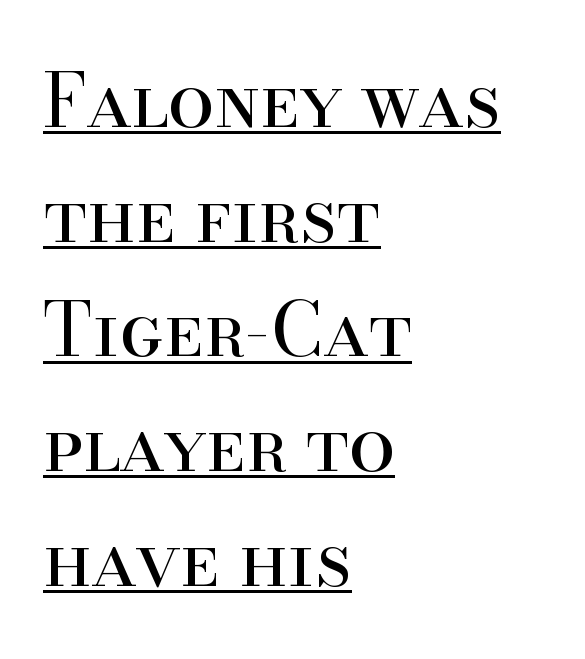
{"serif": "yes", "italic": "no", "bold": "no", "weight": "regular", "width": "normal", "stroke_contrast": "high", "x_height": "small", "monospaced": "no", "underline": "yes", "align": "left", "line_spacing": "normal", "line_spacing_ratio": 1.55, "letter_spacing": "normal", "letter_spacing_em": 0.0, "glyph_px": 74}
